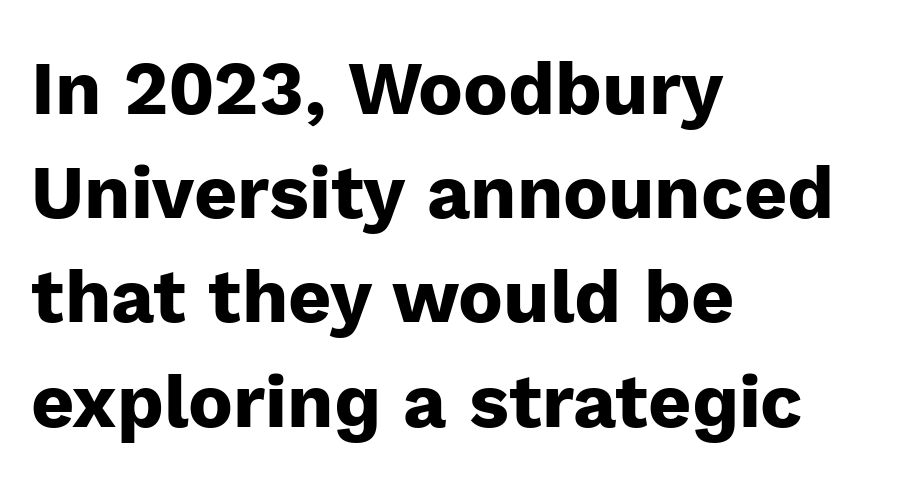
The rendering uses a bold face; every stroke is thick and dark. The paragraph has a hard left edge and a soft right edge. Horizontal bands of white between lines are of average thickness. Beneath every word, the page is bare. Think of a printed novel: that variable character pitch is what you see here.
